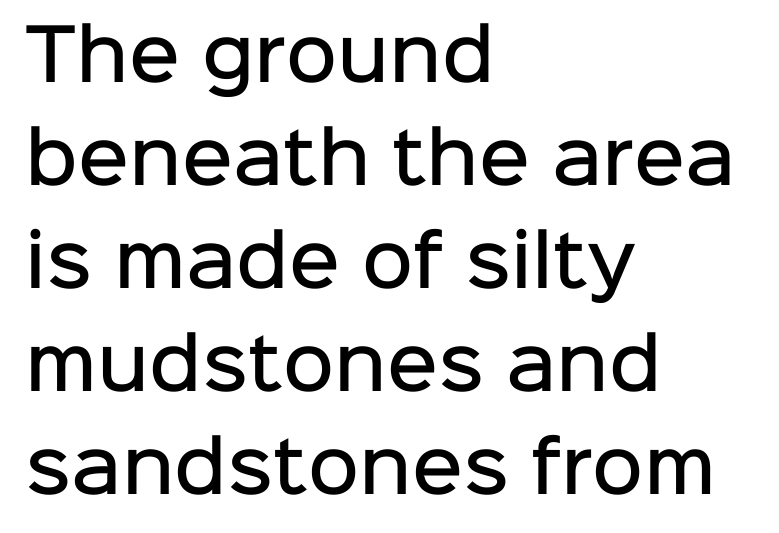
The image shows 70 px semibold sans-serif type, upright; set left-aligned, normal line spacing (1.47x), normal letter spacing, not underlined; low stroke contrast and a medium x-height.
